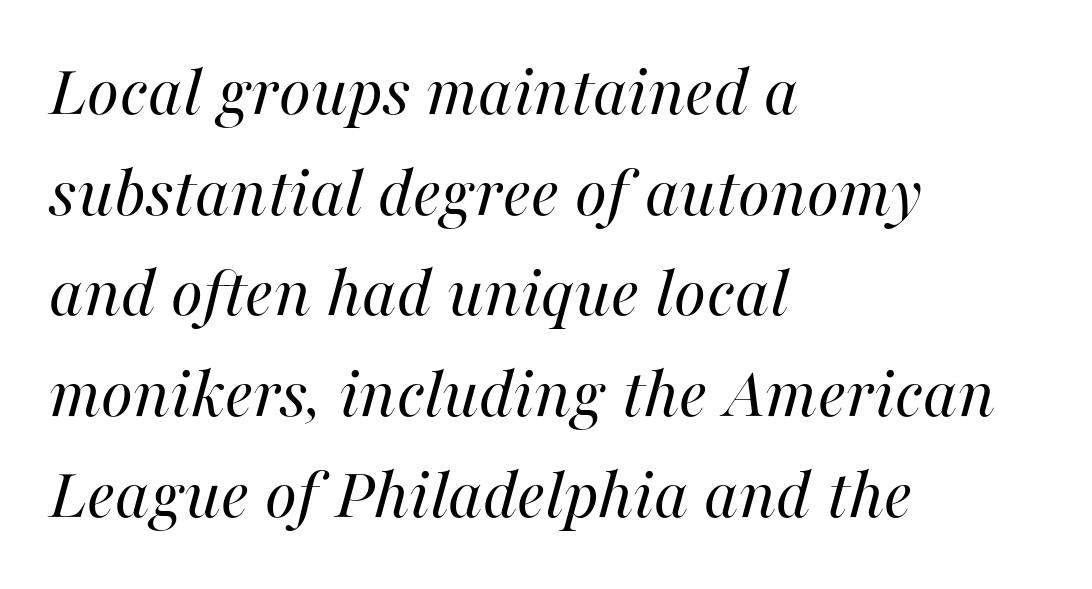
The image shows 73 px regular-weight type, italic (leaning right); set left-aligned, normal line spacing (1.38x), normal letter spacing, not underlined; high stroke contrast and a medium x-height.
